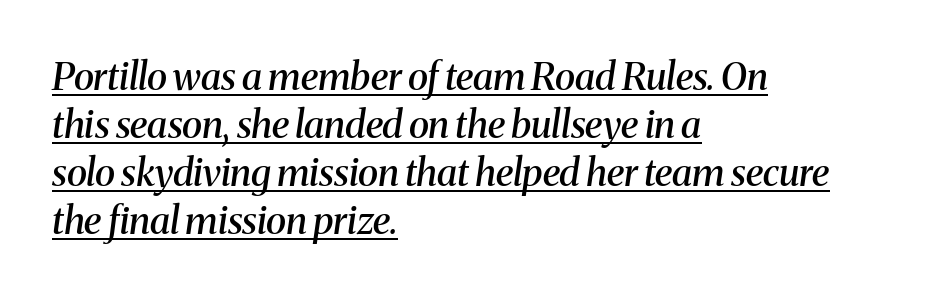
Short and long lines alike share a common starting point at left. These lines sit exactly where default settings would place them. Summary of weight: moderately heavy, a semibold. These characters rest on top of a visible drawn line. Varying glyph widths throughout — classic text-font behaviour.
